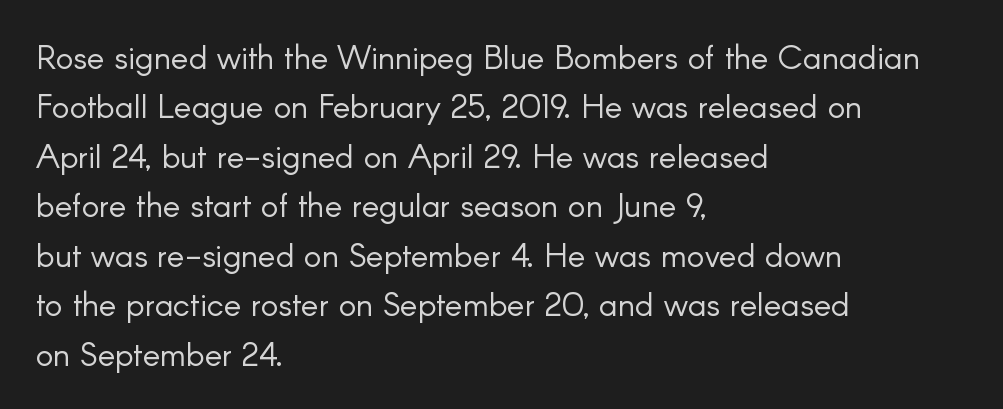
Note the varied advance widths — an 'i' is clearly narrower than an 'm'. This rendering employs a face without finishing strokes, i.e., a sans-serif. The passage shown stacks its lines at a standard gap. It's the straight-up-and-down kind of type. Honestly, there is no underline to notice here at all. The cut favours lightness, reaching ordinary text weight at its darkest.
